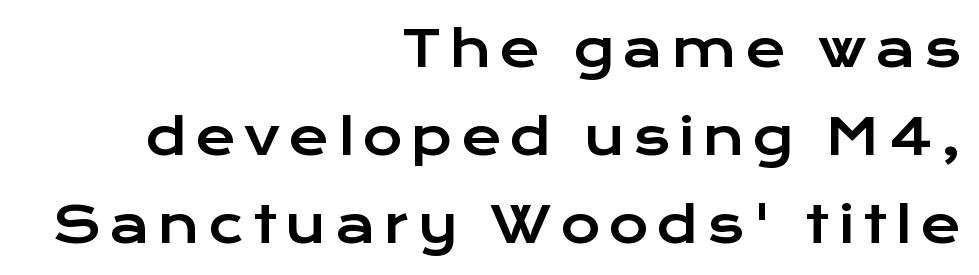
Every row of glyphs terminates at an identical x-position on the right. When letters stand straight like this, we call the style roman or upright. Classification — sans serif. Character widths vary here, with narrow letters taking less room than wide ones. The space beneath each line is pristine and unruled.
